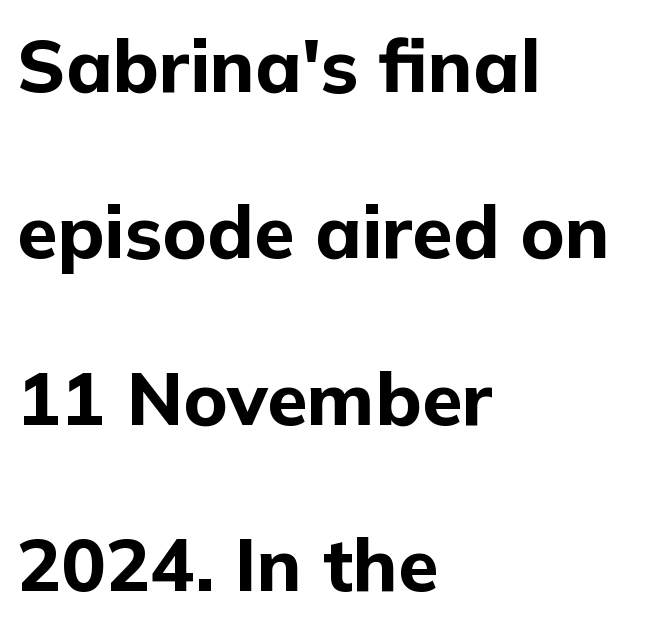
Designer's note — italics off, roman on. The glyphs have the mass of a bold cut. Unmarked baselines from the first word to the last. The letters carry no serifs — their stems end cleanly without finishing strokes.
